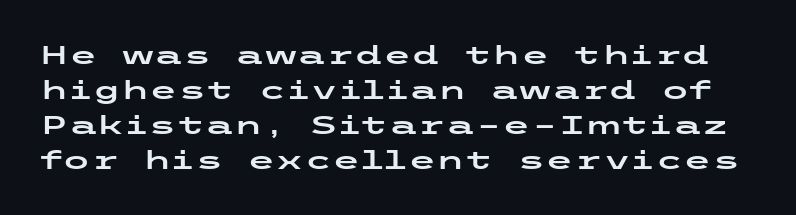
Q: Is the text italic (slanted)? A: No, it is upright.
Q: Is the text underlined? A: No.
Q: Is the spacing between letters normal or unusually wide? A: Normal.
Q: Is the spacing between lines tight, normal or loose? A: Normal.
